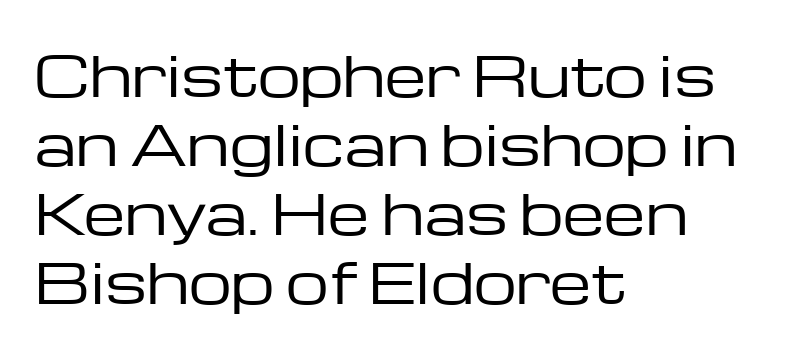
{"serif": "no", "italic": "no", "bold": "no", "weight": "regular", "width": "wide", "stroke_contrast": "low", "x_height": "medium", "monospaced": "no", "underline": "no", "align": "left", "line_spacing": "normal", "line_spacing_ratio": 1.28, "letter_spacing": "normal", "letter_spacing_em": 0.0, "glyph_px": 54}
